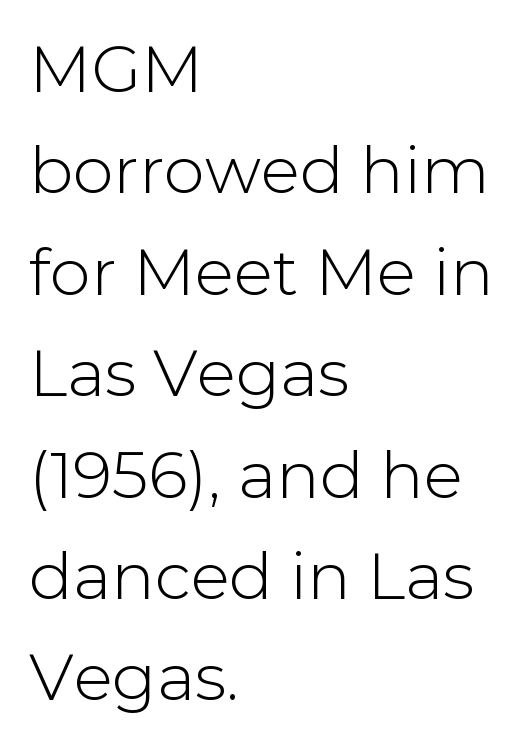
{"serif": "no", "italic": "no", "width": "normal", "stroke_contrast": "low", "x_height": "medium", "monospaced": "no", "underline": "no", "align": "left", "line_spacing": "normal", "line_spacing_ratio": 1.56, "letter_spacing": "normal", "letter_spacing_em": 0.0, "glyph_px": 65}
